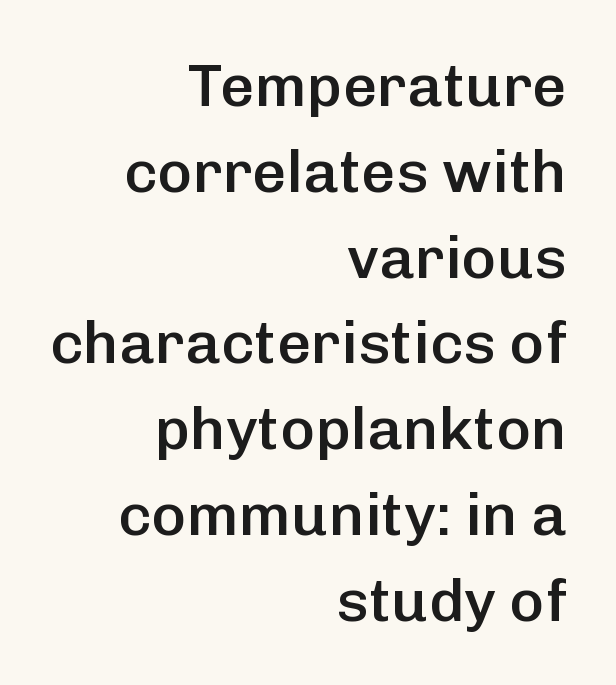
Character widths vary here, with narrow letters taking less room than wide ones. This rendering leaves character spacing at its baseline value. The rendering shows plain stroke endings on the letterforms — a sans-serif design. The rows are spaced the way most documents space them. Unmarked baselines from the first word to the last.
